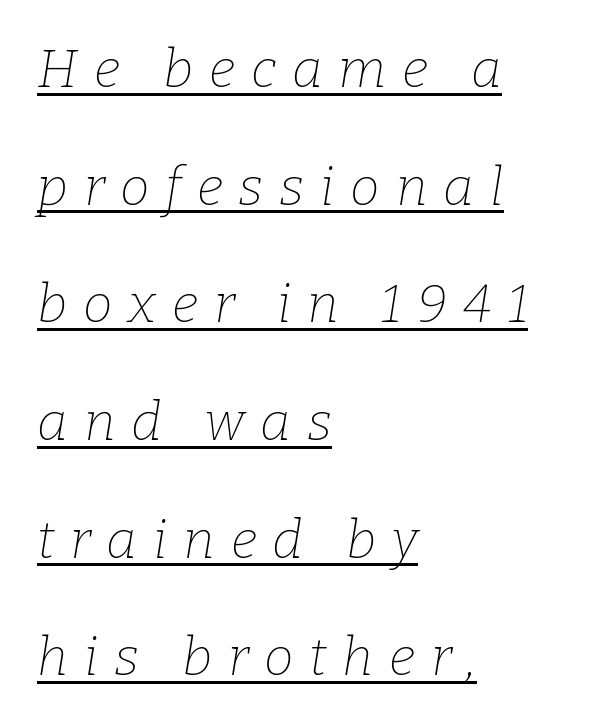
The image shows 53 px thin serif type, italic (leaning right); set left-aligned, loose line spacing (2.22x), unusually wide letter spacing (+0.3 em), underlined; low stroke contrast and a medium x-height.
